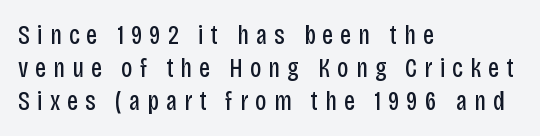
The image shows 27 px text type, upright; set left-aligned, line spacing 1.22x, unusually wide letter spacing (+0.26 em), not underlined.
